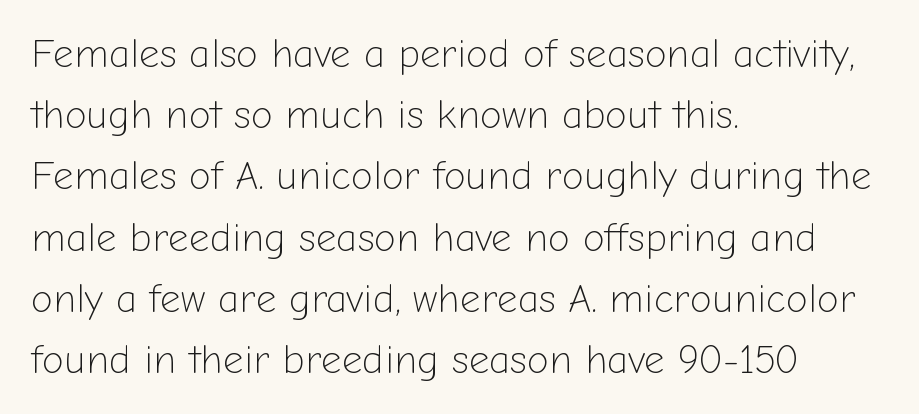
{"serif": "no", "italic": "no", "bold": "no", "weight": "light", "width": "normal", "stroke_contrast": "low", "x_height": "medium", "monospaced": "no", "underline": "no", "align": "left", "line_spacing": "normal", "line_spacing_ratio": 1.53, "letter_spacing": "normal", "letter_spacing_em": 0.0, "glyph_px": 40}
